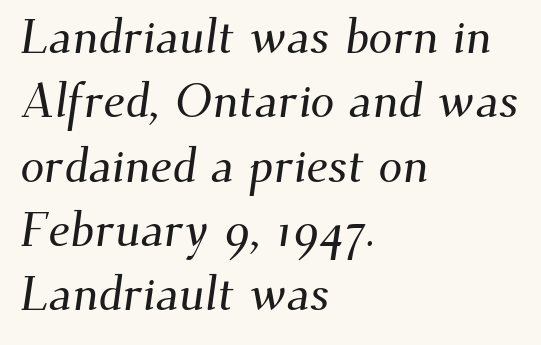
The image shows 48 px serif type; set left-aligned, normal line spacing (1.34x), normal letter spacing, not underlined; medium stroke contrast and a small x-height.
